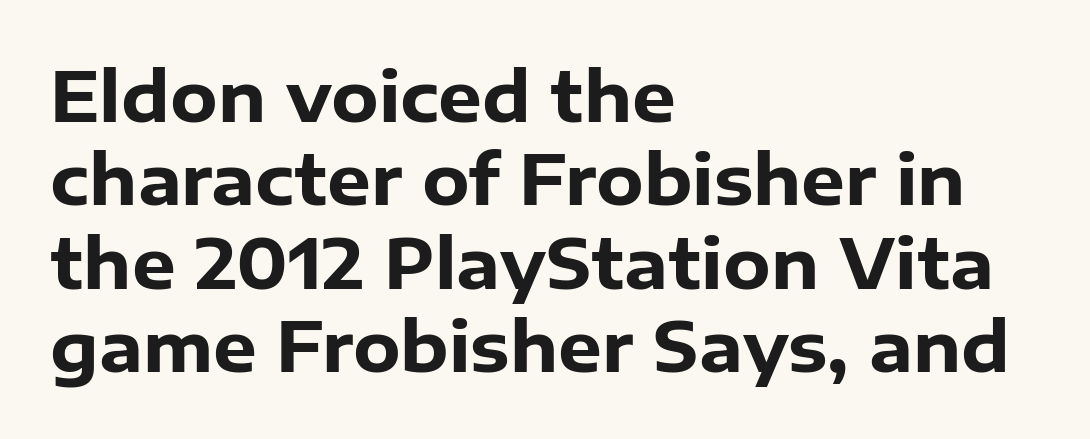
The image shows 69 px heavy sans-serif type, upright; set left-aligned, line spacing 1.21x, normal letter spacing, not underlined; low stroke contrast and a medium x-height.
